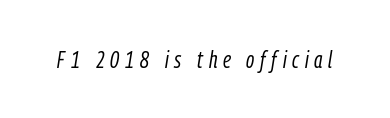
Q: Is the text bold? A: No.
Q: Is the text italic (slanted)? A: Yes, it leans right by about 9 degrees.
Q: Is the text underlined? A: No.
Q: Is the spacing between letters normal or unusually wide? A: Unusually wide.
